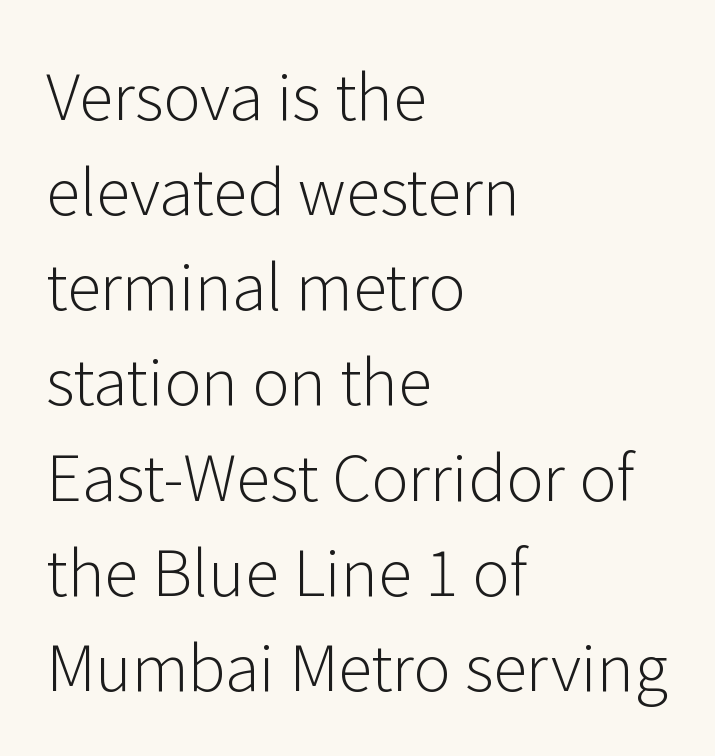
{"serif": "no", "italic": "no", "bold": "no", "weight": "light", "width": "normal", "stroke_contrast": "low", "x_height": "medium", "monospaced": "no", "underline": "no", "align": "left", "line_spacing": "normal", "line_spacing_ratio": 1.51, "letter_spacing": "normal", "letter_spacing_em": 0.0, "glyph_px": 63}
